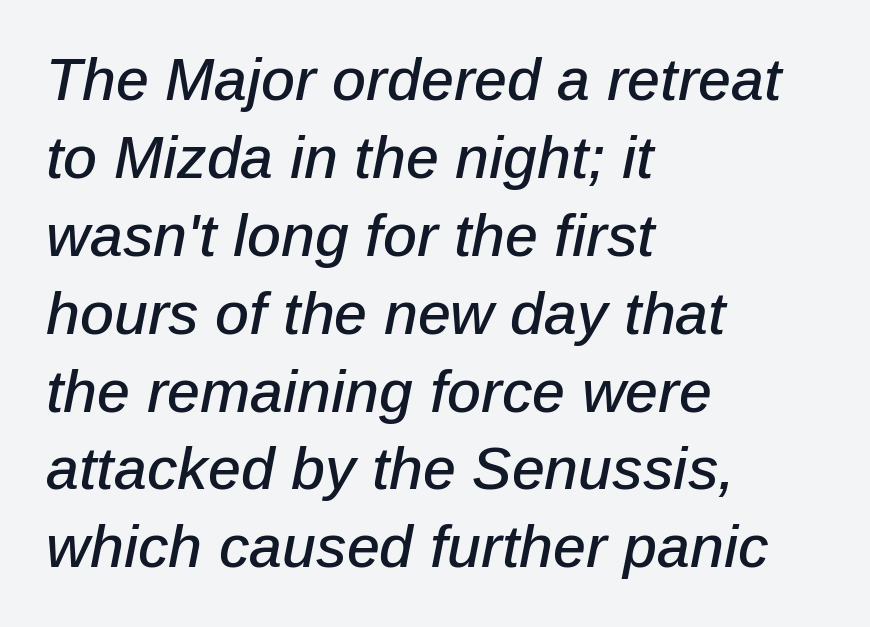
Q: Is the text italic (slanted)? A: Yes, it leans right by about 12 degrees.
Q: Is the text underlined? A: No.
Q: How is the paragraph aligned? A: Left-aligned.
Q: Is the spacing between letters normal or unusually wide? A: Normal.
Q: Is the spacing between lines tight, normal or loose? A: Normal.
Q: Width (condensed, normal, or wide)? A: Normal.
Q: Stroke contrast? A: Low.
Q: x-height? A: Medium.
Q: Monospaced? A: No.
